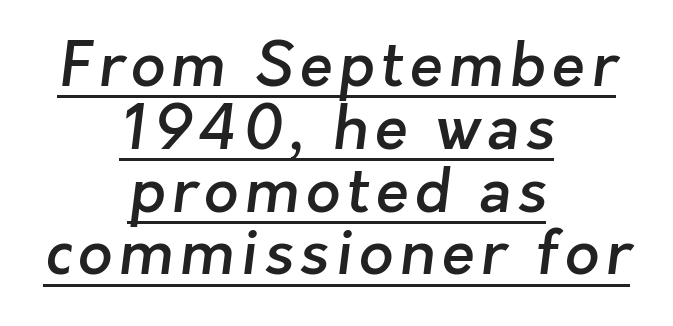
{"serif": "no", "bold": "semi", "weight": "semibold", "width": "normal", "stroke_contrast": "low", "x_height": "medium", "monospaced": "no", "underline": "yes", "align": "center", "line_spacing": "tight", "line_spacing_ratio": 1.03, "glyph_px": 61}
